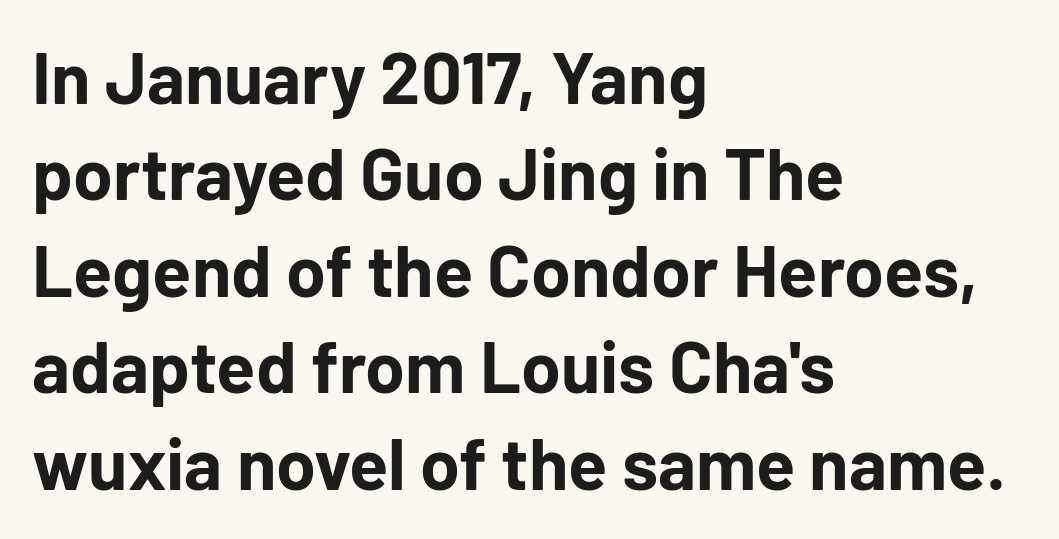
Q: Is the text bold? A: Yes.
Q: Is the text italic (slanted)? A: No, it is upright.
Q: Is the typeface a serif or a sans-serif typeface? A: Sans-serif.
Q: Is the text underlined? A: No.
Q: How is the paragraph aligned? A: Left-aligned.
Q: Is the spacing between letters normal or unusually wide? A: Normal.
Q: Is the spacing between lines tight, normal or loose? A: Normal.
Q: Width (condensed, normal, or wide)? A: Normal.
Q: Stroke contrast? A: Low.
Q: x-height? A: Medium.
Q: Monospaced? A: No.
